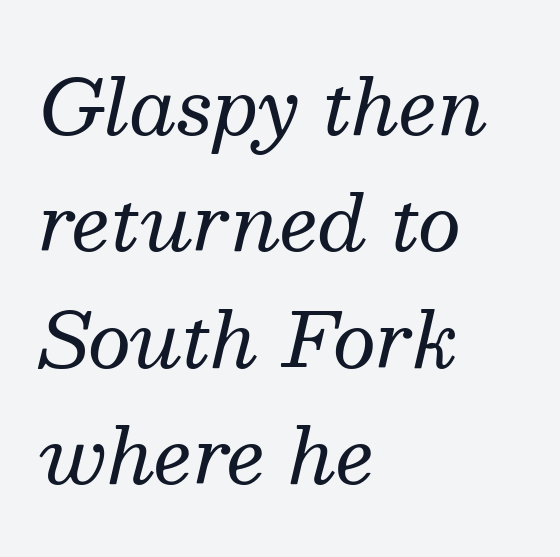
The words here are not underlined. These lines keep a tight, regular rhythm from letter to letter. No letter is thick-stroked: the sample isn't bold. The designer went with a serif here, giving each stem small feet.
